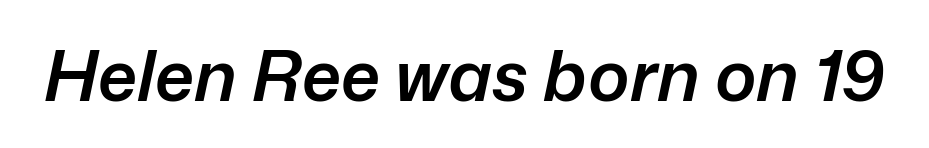
Q: Is the text bold? A: Semi-bold.
Q: Is the text italic (slanted)? A: Yes, it leans right by about 12 degrees.
Q: Is the text underlined? A: No.
Q: Is the spacing between letters normal or unusually wide? A: Normal.
Q: Width (condensed, normal, or wide)? A: Normal.
Q: Stroke contrast? A: Low.
Q: x-height? A: Medium.
Q: Monospaced? A: No.
